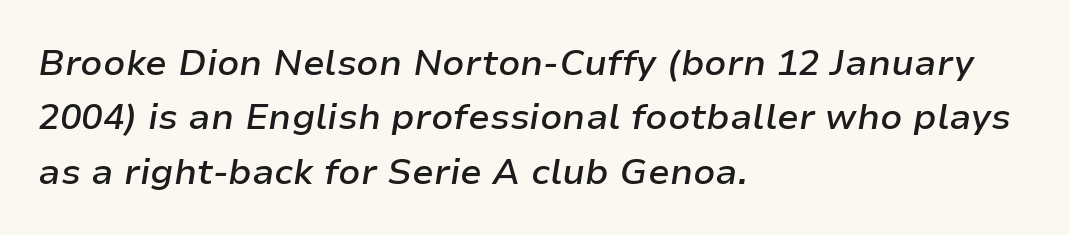
The image shows 36 px semibold type, italic (leaning right); set left-aligned, normal line spacing (1.51x), normal letter spacing, not underlined; low stroke contrast and a medium x-height.
